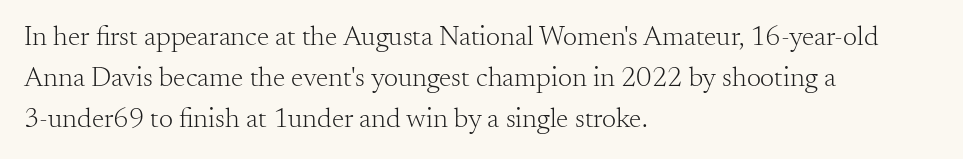
The image shows 28 px light serif type, upright; set left-aligned, normal line spacing (1.46x), normal letter spacing, not underlined; medium stroke contrast and a small x-height.
